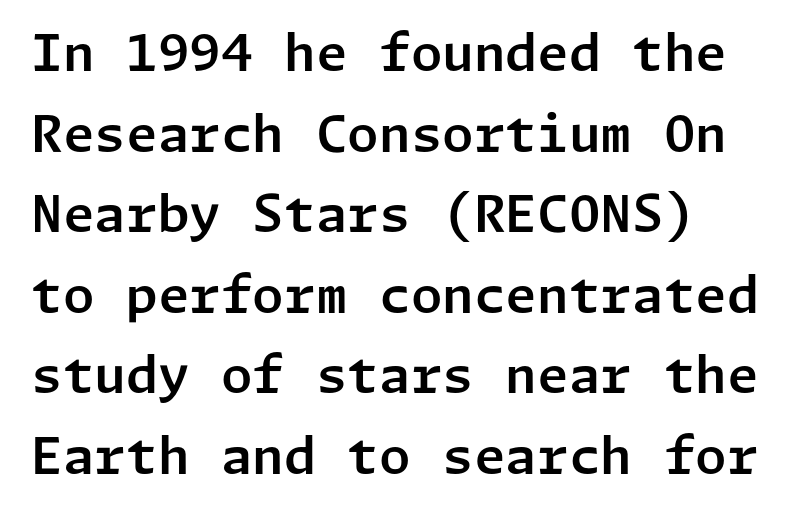
{"serif": "no", "italic": "no", "width": "normal", "stroke_contrast": "low", "x_height": "medium", "underline": "no", "line_spacing": "normal", "line_spacing_ratio": 1.58, "letter_spacing": "normal", "letter_spacing_em": 0.0, "glyph_px": 51}
